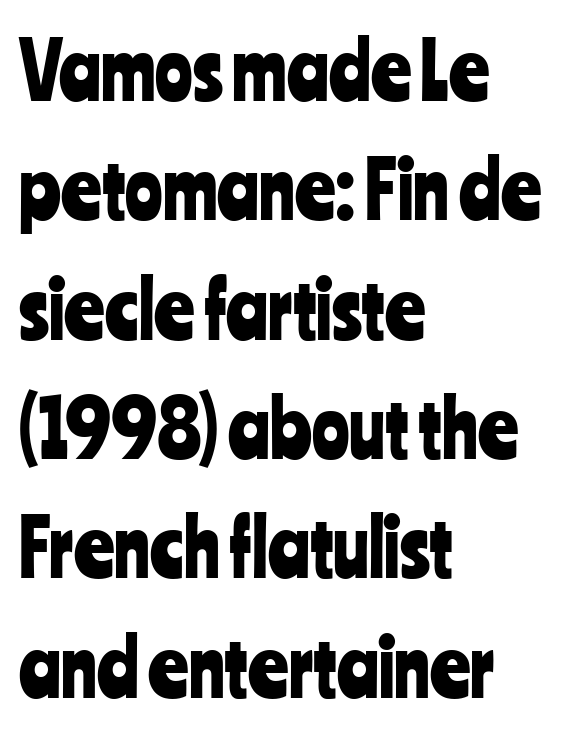
The image shows 78 px condensed sans-serif type, upright; set left-aligned, normal line spacing (1.53x), normal letter spacing, not underlined; low stroke contrast and a medium x-height.
